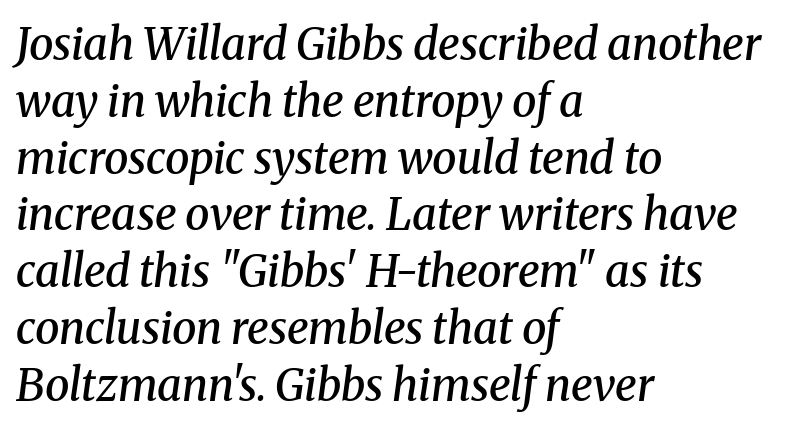
Q: Is the text bold? A: Semi-bold.
Q: Is the text italic (slanted)? A: Yes, it leans right by about 8 degrees.
Q: Is the typeface a serif or a sans-serif typeface? A: Serif.
Q: Is the text underlined? A: No.
Q: How is the paragraph aligned? A: Left-aligned.
Q: Is the spacing between letters normal or unusually wide? A: Normal.
Q: Is the spacing between lines tight, normal or loose? A: Normal.
Q: Width (condensed, normal, or wide)? A: Normal.
Q: Stroke contrast? A: Medium.
Q: x-height? A: Medium.
Q: Monospaced? A: No.
